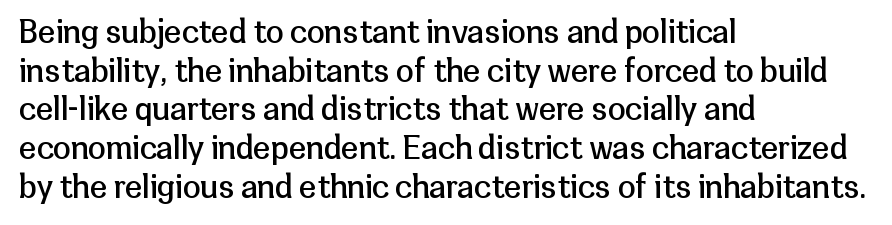
The image shows 32 px regular-weight sans-serif type, upright; set left-aligned, line spacing 1.21x, normal letter spacing, not underlined; low stroke contrast and a medium x-height.
